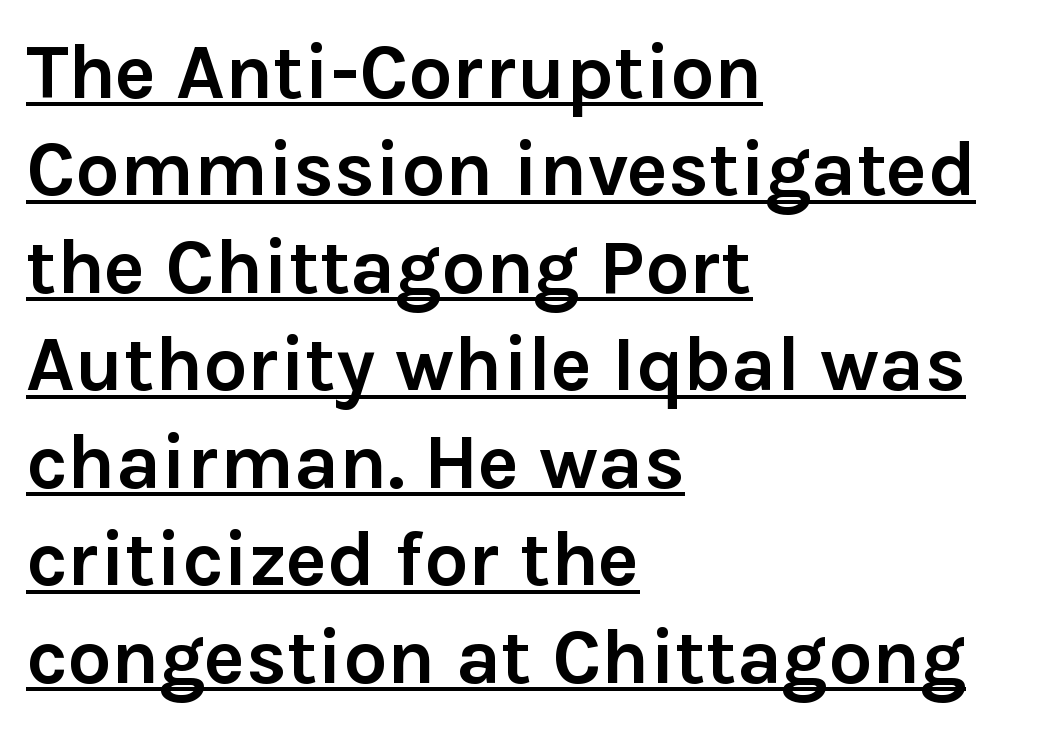
Q: Is the text bold? A: Yes.
Q: Is the text italic (slanted)? A: No, it is upright.
Q: Is the typeface a serif or a sans-serif typeface? A: Sans-serif.
Q: Is the text underlined? A: Yes.
Q: How is the paragraph aligned? A: Left-aligned.
Q: Is the spacing between letters normal or unusually wide? A: Normal.
Q: Is the spacing between lines tight, normal or loose? A: Normal.
Q: Width (condensed, normal, or wide)? A: Normal.
Q: x-height? A: Medium.
Q: Monospaced? A: No.
